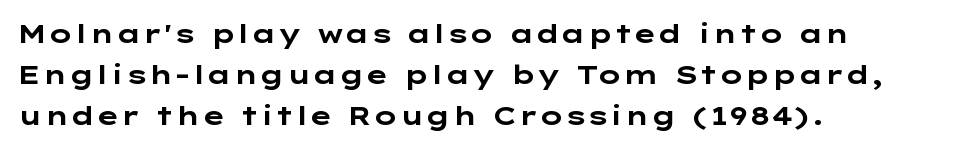
Q: Is the text bold? A: Yes.
Q: Is the text italic (slanted)? A: No, it is upright.
Q: Is the text underlined? A: No.
Q: How is the paragraph aligned? A: Left-aligned.
Q: Is the spacing between letters normal or unusually wide? A: Normal.
Q: Is the spacing between lines tight, normal or loose? A: Normal.
